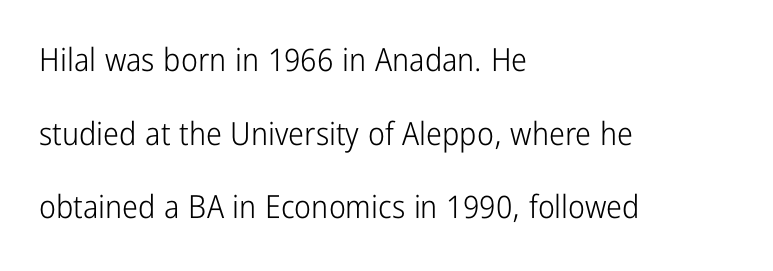
The image shows 32 px light, condensed sans-serif type, upright; set left-aligned, loose line spacing (2.3x), normal letter spacing, not underlined; low stroke contrast and a medium x-height.
